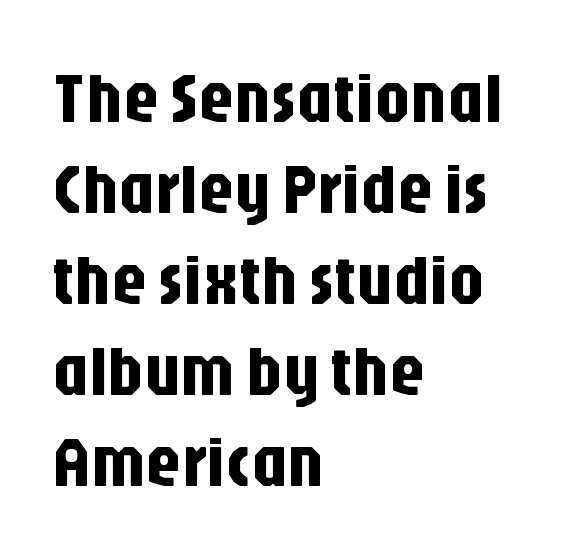
{"serif": "no", "italic": "no", "width": "condensed", "stroke_contrast": "low", "x_height": "large", "monospaced": "no", "underline": "no", "align": "left", "line_spacing": "normal", "line_spacing_ratio": 1.3, "letter_spacing": "normal", "letter_spacing_em": 0.0, "glyph_px": 70}
